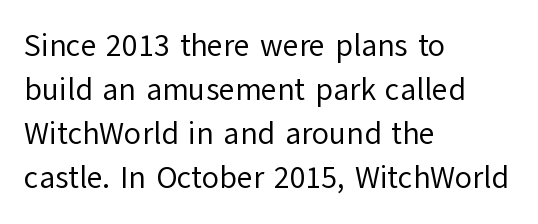
The image shows 31 px regular-weight sans-serif type, upright; set left-aligned, normal line spacing (1.42x), normal letter spacing, not underlined; low stroke contrast and a medium x-height.
